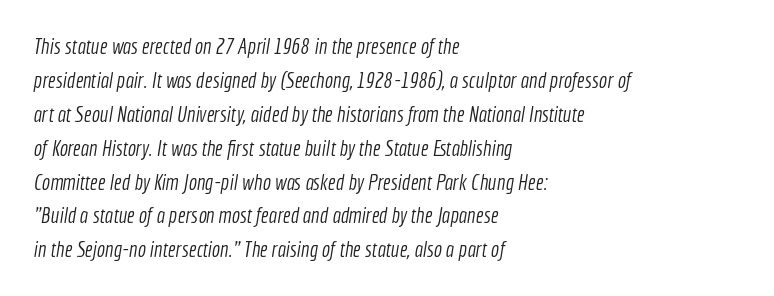
The font sits on the lighter half of the weight spectrum, regular included. Default kerning and tracking; the words read as compact shapes. The vertical gap from one line to the next is medium. Caption: multi-line text, flush left, ragged right. The glyphs are unaccompanied by any horizontal stroke below them.
